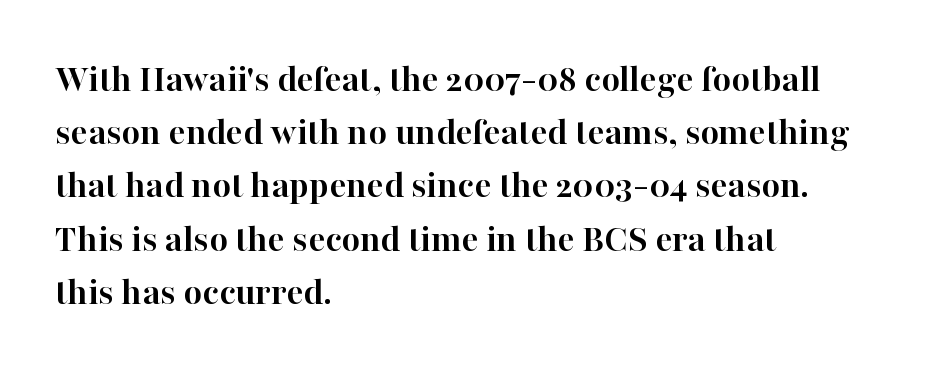
Observe the serifs anchoring each vertical stroke in this sample. The string is rendered with underlining switched off. Summary of vertical rhythm: regular, with standard interline spacing. Line beginnings align vertically; line endings do not. Default kerning and tracking; the words read as compact shapes.
